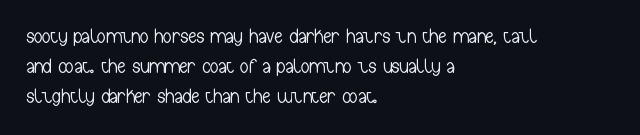
The image shows 21 px text type, upright; set left-aligned, normal line spacing (1.44x), normal letter spacing, not underlined.
